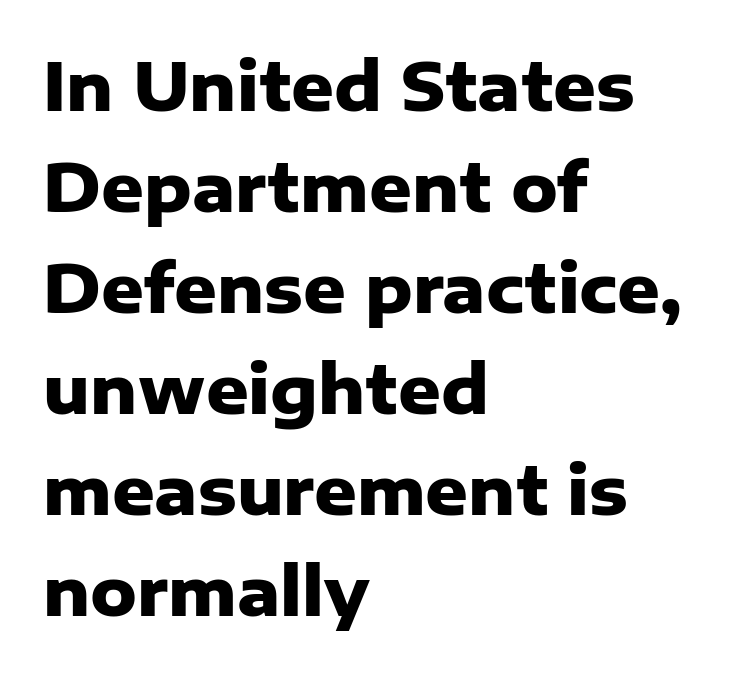
{"serif": "no", "italic": "no", "bold": "yes", "weight": "heavy", "width": "normal", "stroke_contrast": "low", "x_height": "medium", "monospaced": "no", "underline": "no", "align": "left", "line_spacing": "normal", "line_spacing_ratio": 1.53, "letter_spacing": "normal", "letter_spacing_em": 0.0, "glyph_px": 66}
